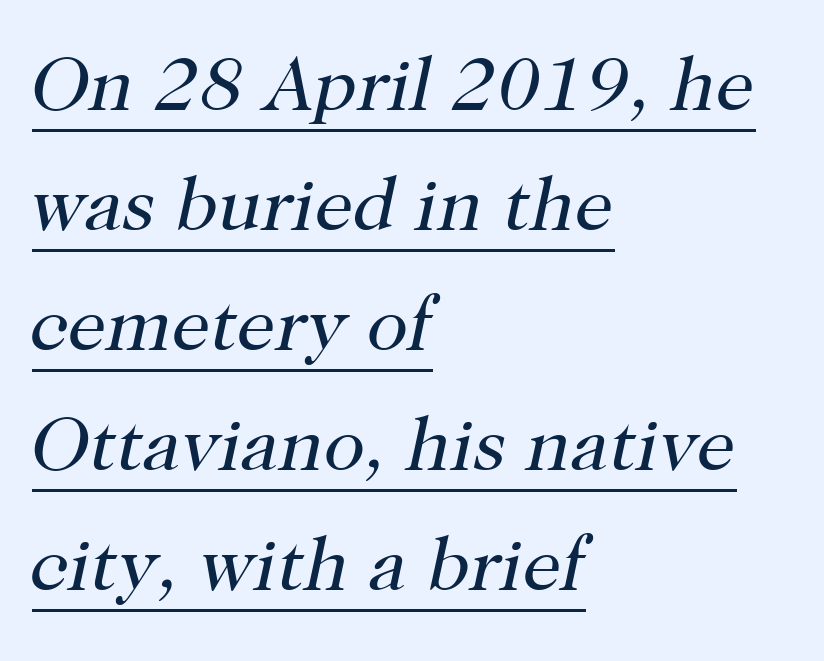
Varying glyph widths throughout — classic text-font behaviour. Between one letter and the next there's only the usual sliver of space. No heavy texture on the line: the type isn't bold. Are there feet on the stems? There are — it's a serif.
